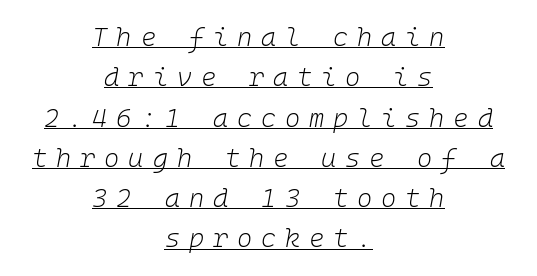
The image shows 26 px text type, italic (leaning right); set centered, normal line spacing (1.55x), unusually wide letter spacing (+0.34 em), underlined.
